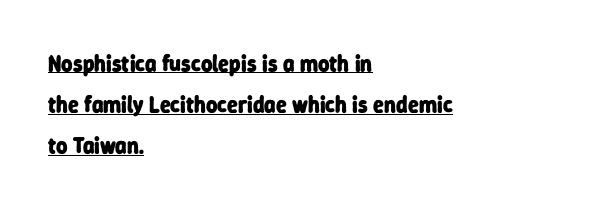
The image shows 22 px bold type; set left-aligned, line spacing 1.87x, normal letter spacing, underlined.
